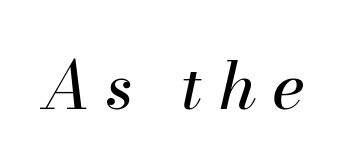
The image shows 66 px regular-weight type, italic (leaning right); set unusually wide letter spacing (+0.24 em), not underlined; medium stroke contrast and a small x-height.
